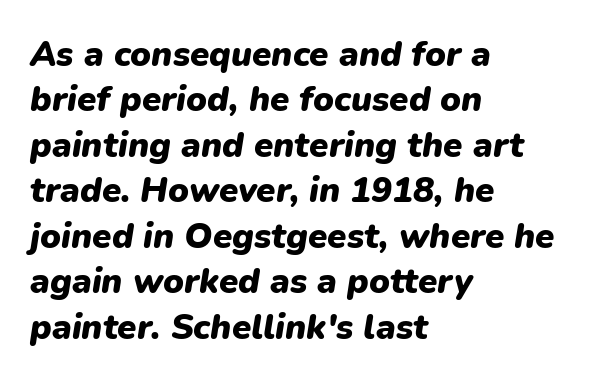
The image shows 35 px heavy type, italic (leaning right); set left-aligned, normal line spacing (1.3x), normal letter spacing, not underlined; low stroke contrast and a medium x-height.
